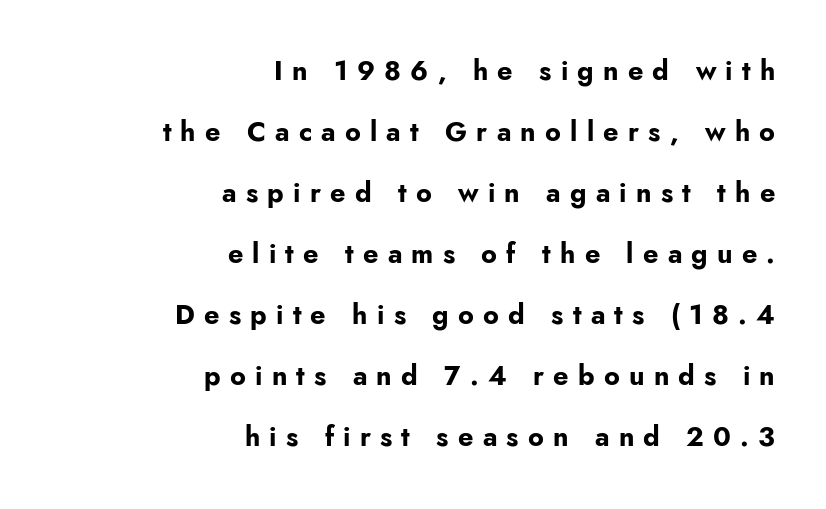
{"italic": "no", "bold": "yes", "underline": "no", "align": "right", "line_spacing": "loose", "line_spacing_ratio": 2.26, "letter_spacing": "wide", "letter_spacing_em": 0.34, "glyph_px": 27}
